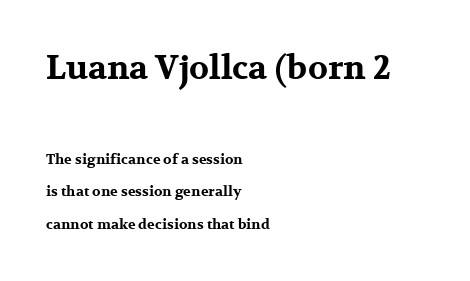
Q: Is the text bold? A: Yes.
Q: Is the text italic (slanted)? A: No, it is upright.
Q: Is the typeface a serif or a sans-serif typeface? A: Serif.
Q: Is the text underlined? A: No.
Q: How is the paragraph aligned? A: Left-aligned.
Q: Is the spacing between letters normal or unusually wide? A: Normal.
Q: Is the spacing between lines tight, normal or loose? A: Loose.
Q: Which block of text is set in a larger size, the first (top) or the second (bottom)? A: The first (top) one.
Q: Width (condensed, normal, or wide)? A: Wide.
Q: Stroke contrast? A: Medium.
Q: x-height? A: Medium.
Q: Monospaced? A: No.
